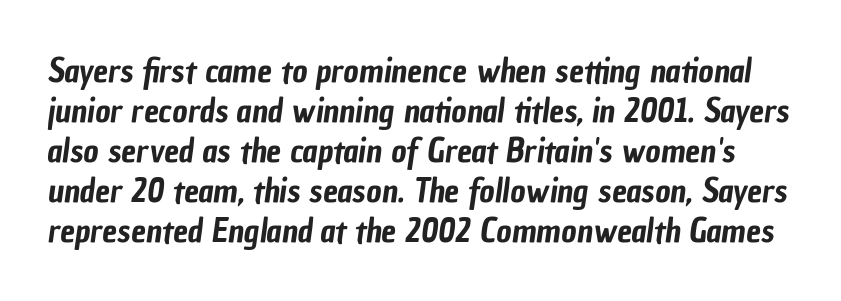
{"serif": "no", "width": "condensed", "stroke_contrast": "low", "x_height": "medium", "monospaced": "no", "underline": "no", "line_spacing_ratio": 1.21, "letter_spacing": "normal", "letter_spacing_em": 0.0, "glyph_px": 33}
